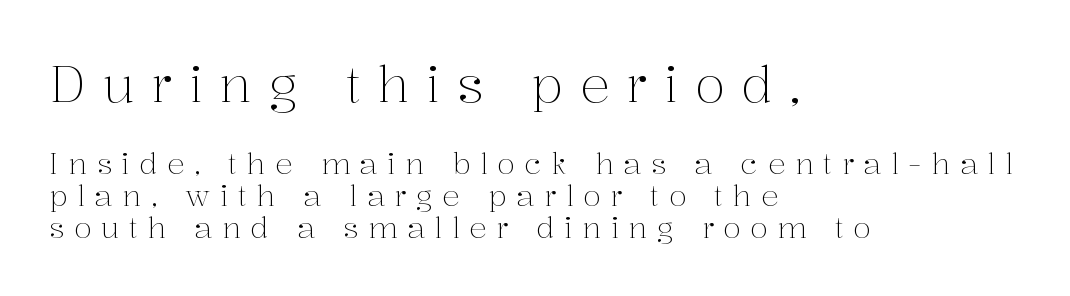
The image shows 50 px light serif type, upright; set left-aligned, tight line spacing (1.09x), unusually wide letter spacing (+0.33 em), not underlined; the first (top) block is 1.72x larger; medium stroke contrast and a medium x-height.
